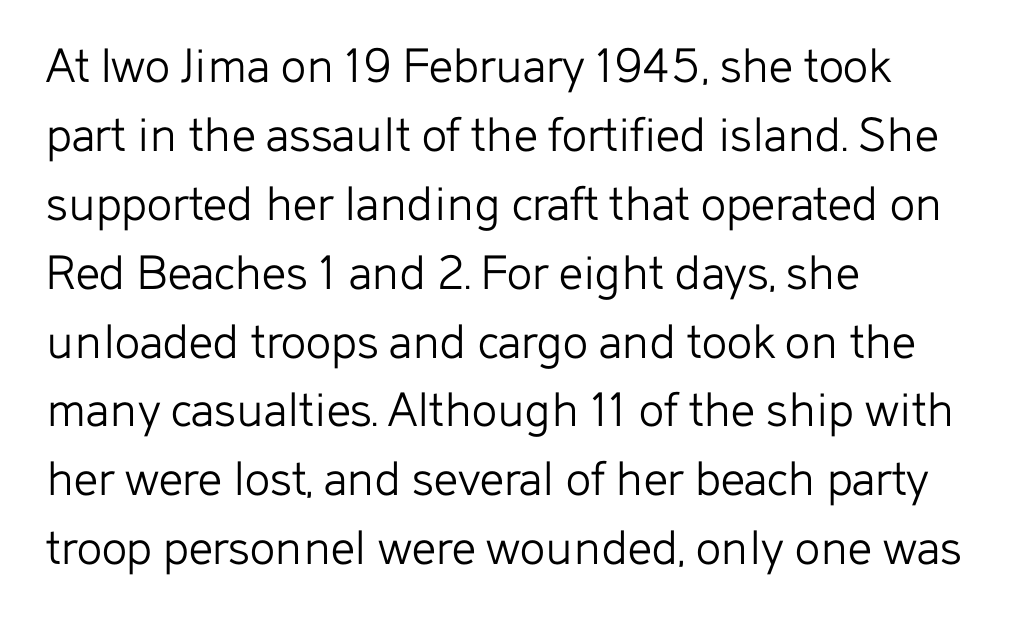
{"serif": "no", "italic": "no", "bold": "no", "weight": "light", "width": "normal", "stroke_contrast": "low", "x_height": "medium", "monospaced": "no", "underline": "no", "align": "left", "line_spacing": "normal", "line_spacing_ratio": 1.3, "letter_spacing": "normal", "letter_spacing_em": 0.0, "glyph_px": 53}
